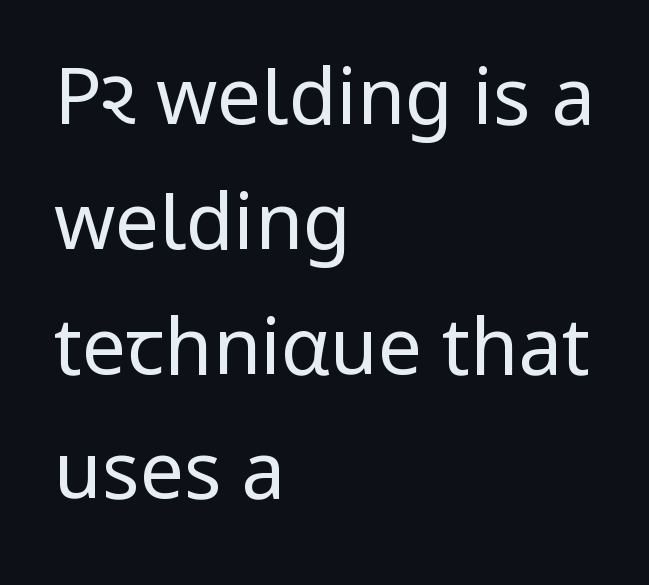
Successive baselines arrive at the customary interval. The string is rendered with underlining switched off. The typeface has the unassuming heft of standard copy or less. This sample uses plain, unmodified letter spacing. The paragraph has a hard left edge and a soft right edge. Unlike italic type, these characters show no tilt at all.
